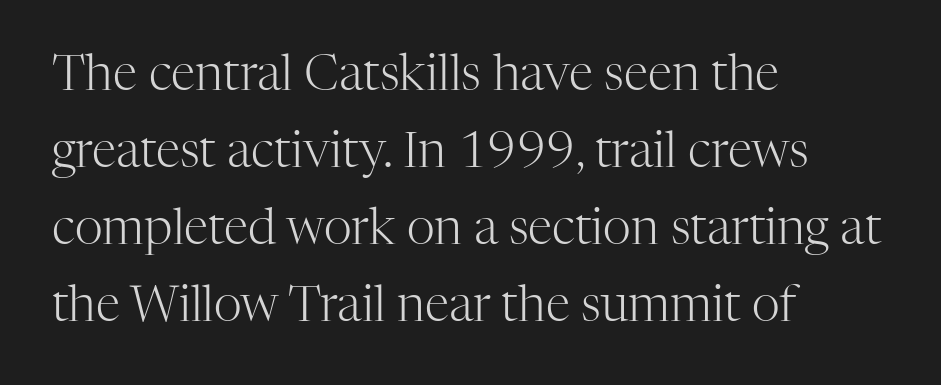
The rendering uses natural spacing where letterforms have individual widths. Casual observation: everything's shoved over to the left. Stroke terminals: seriffed. In terms of posture, this sample is upright.
